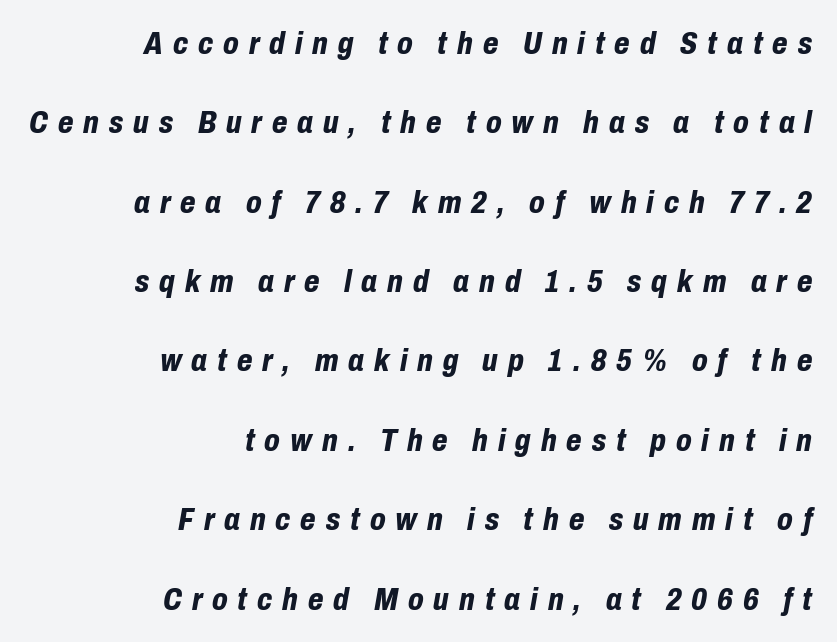
The image shows 32 px bold, condensed type, italic (leaning right); set right-aligned, loose line spacing (2.48x), unusually wide letter spacing (+0.31 em), not underlined; low stroke contrast and a medium x-height.
